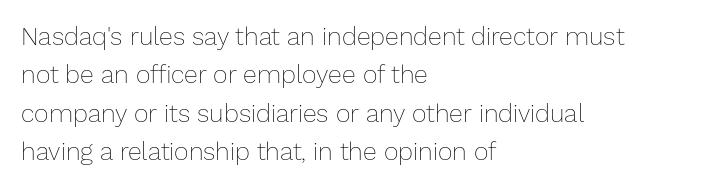
This sample uses an upright cut, with every glyph sitting square on the baseline. The string is rendered with underlining switched off. Tracking value appears to be zero — textbook default spacing. The lines in this sample share a left origin and differ only in where they stop. Vertical spacing — default.
